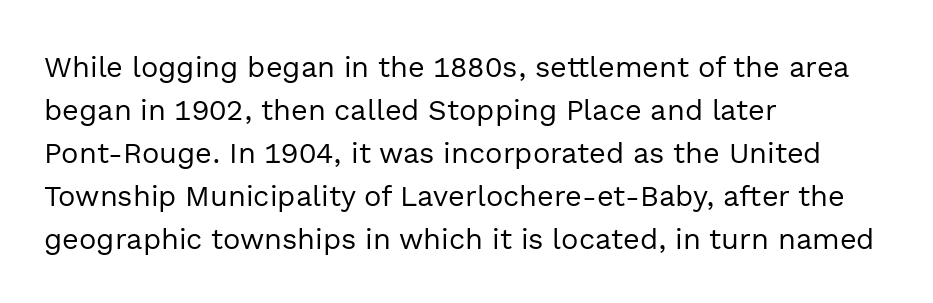
Q: Is the text bold? A: No.
Q: Is the text italic (slanted)? A: No, it is upright.
Q: Is the typeface a serif or a sans-serif typeface? A: Sans-serif.
Q: Is the text underlined? A: No.
Q: How is the paragraph aligned? A: Left-aligned.
Q: Is the spacing between letters normal or unusually wide? A: Normal.
Q: Is the spacing between lines tight, normal or loose? A: Normal.
Q: Width (condensed, normal, or wide)? A: Normal.
Q: x-height? A: Medium.
Q: Monospaced? A: No.
